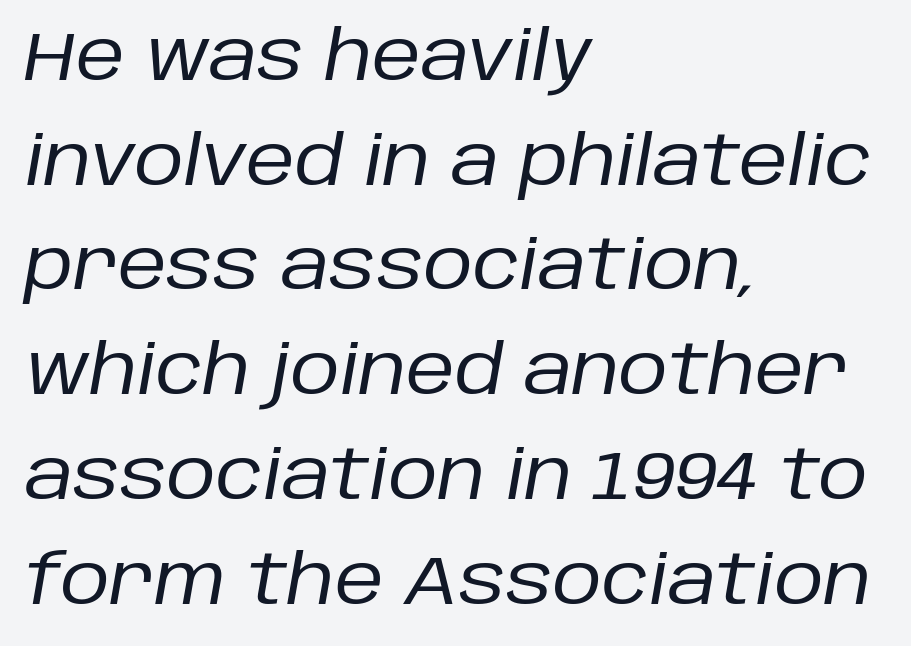
The weight would be labelled regular, book, light, or lighter still. Caption: multi-line text, flush left, ragged right. Italic: yes, the glyphs are oblique. This sample uses plain, unmodified letter spacing.
